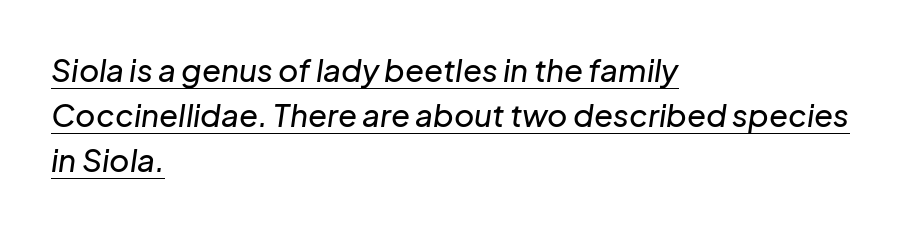
Q: Is the text italic (slanted)? A: Yes, it leans right by about 8 degrees.
Q: Is the text underlined? A: Yes.
Q: How is the paragraph aligned? A: Left-aligned.
Q: Is the spacing between letters normal or unusually wide? A: Normal.
Q: Is the spacing between lines tight, normal or loose? A: Normal.
Q: Width (condensed, normal, or wide)? A: Normal.
Q: Stroke contrast? A: Low.
Q: x-height? A: Medium.
Q: Monospaced? A: No.
